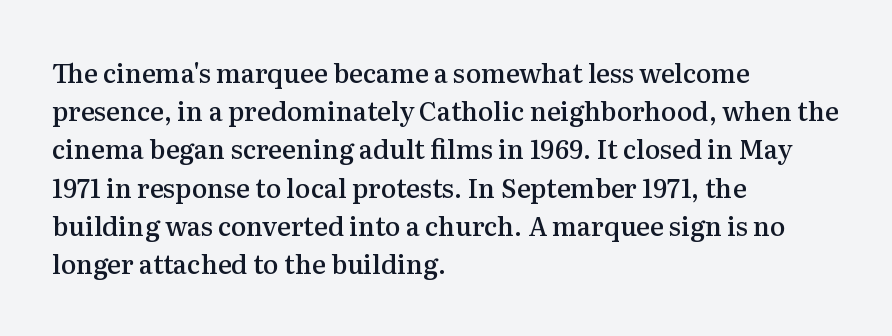
The image shows 26 px text type, upright; set left-aligned, normal line spacing (1.47x), normal letter spacing, not underlined.
